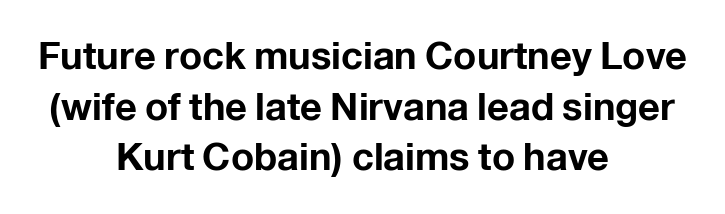
{"serif": "no", "italic": "no", "bold": "yes", "weight": "bold", "width": "normal", "stroke_contrast": "low", "x_height": "medium", "monospaced": "no", "underline": "no", "align": "center", "line_spacing": "normal", "line_spacing_ratio": 1.33, "letter_spacing": "normal", "letter_spacing_em": 0.0, "glyph_px": 38}
